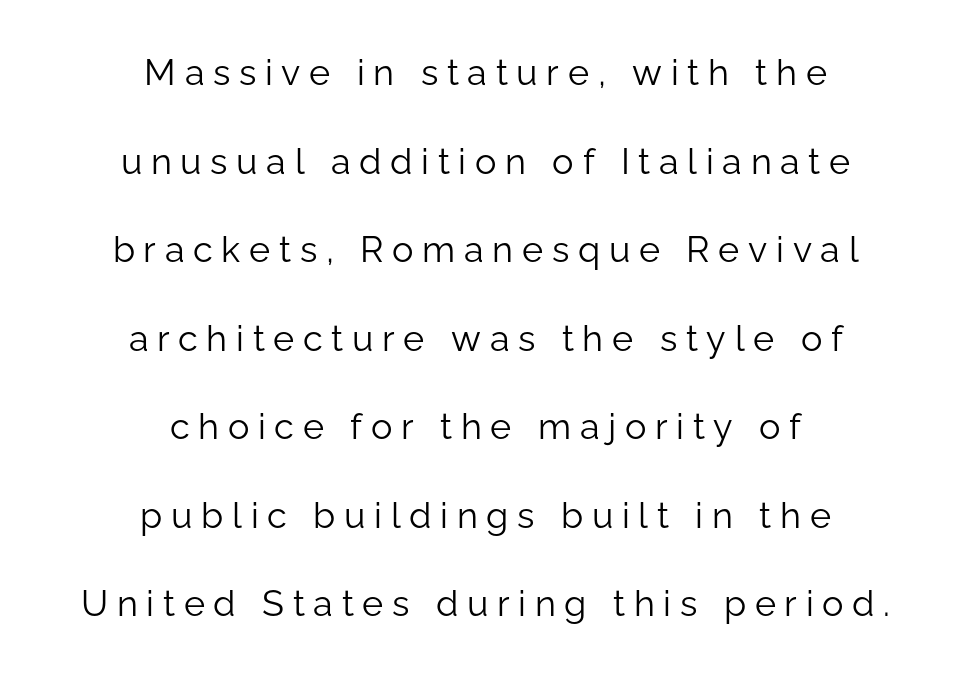
Q: Is the text bold? A: No.
Q: Is the text italic (slanted)? A: No, it is upright.
Q: Is the typeface a serif or a sans-serif typeface? A: Sans-serif.
Q: Is the text underlined? A: No.
Q: How is the paragraph aligned? A: Centered.
Q: Is the spacing between letters normal or unusually wide? A: Unusually wide.
Q: Is the spacing between lines tight, normal or loose? A: Loose.
Q: Width (condensed, normal, or wide)? A: Normal.
Q: Stroke contrast? A: Low.
Q: x-height? A: Medium.
Q: Monospaced? A: No.
